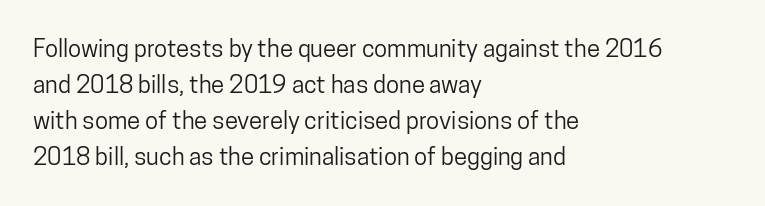
{"italic": "no", "underline": "no", "align": "left", "line_spacing": "normal", "line_spacing_ratio": 1.5, "letter_spacing": "normal", "letter_spacing_em": 0.0, "glyph_px": 24}
